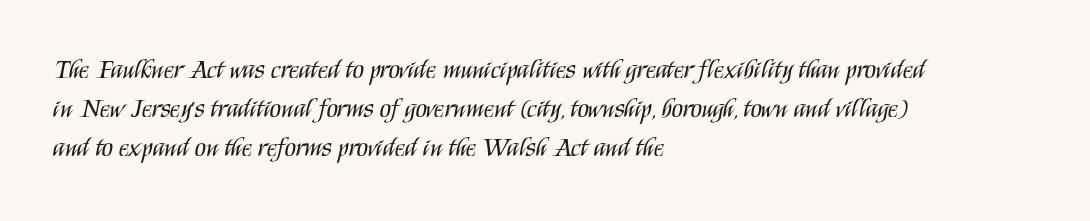
Each new line begins a customary step beneath the previous one. Students, note that the glyphs here touch the page at normal intervals. Letters rest on an invisible, unmarked baseline.
